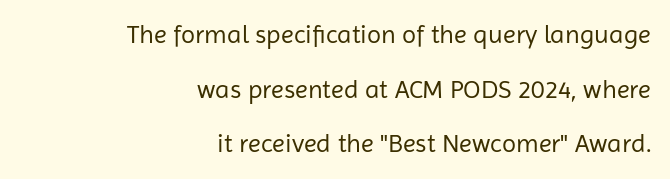
The image shows 26 px text type, upright; set right-aligned, loose line spacing (2.1x), normal letter spacing, not underlined.
